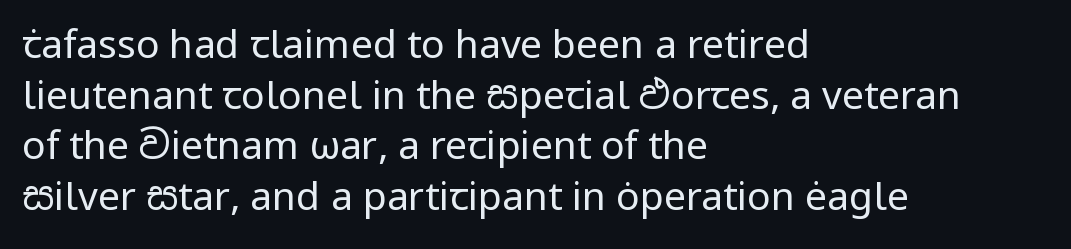
{"serif": "no", "italic": "no", "bold": "no", "weight": "regular", "width": "normal", "stroke_contrast": "low", "x_height": "medium", "monospaced": "no", "underline": "no", "align": "left", "line_spacing": "normal", "line_spacing_ratio": 1.3, "letter_spacing": "normal", "letter_spacing_em": 0.0, "glyph_px": 39}
